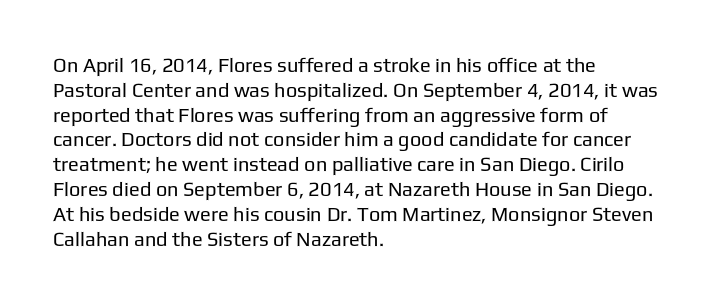
{"italic": "no", "bold": "no", "underline": "no", "align": "left", "line_spacing_ratio": 1.24, "letter_spacing": "normal", "letter_spacing_em": 0.0, "glyph_px": 20}
